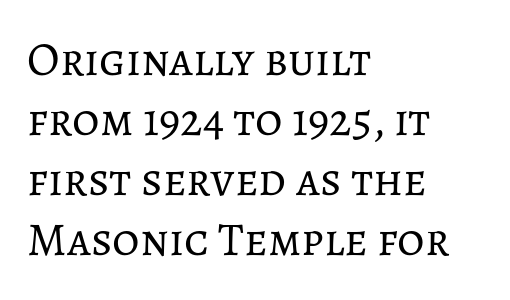
{"italic": "no", "bold": "no", "weight": "regular", "width": "normal", "stroke_contrast": "low", "x_height": "medium", "monospaced": "no", "underline": "no", "align": "left", "line_spacing": "normal", "line_spacing_ratio": 1.28, "letter_spacing": "normal", "letter_spacing_em": 0.0, "glyph_px": 47}
